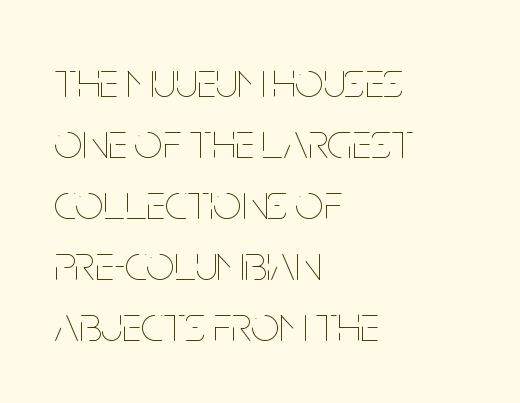
You could not count columns in this text — the font is proportionally spaced. Words appear dense and cohesive because spacing is normal. Where is the straight margin? On the left. Rendered with straight, roman letterforms. No word sits above an underline.
